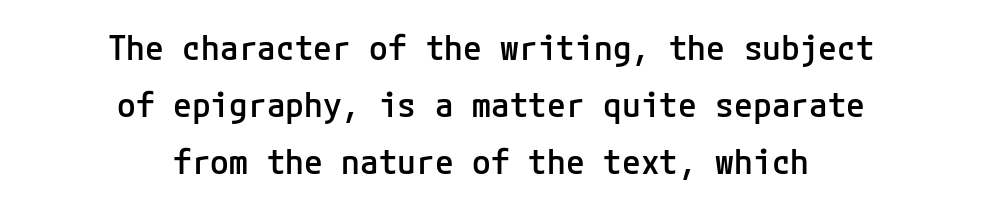
Tracking value appears to be zero — textbook default spacing. A typesetter would call this leading conventional body-copy spacing. The text was rendered using a sans face with plain stroke endings. What weight is shown? A semibold, between regular and bold. Italic? Not at all — the glyphs are vertical.
